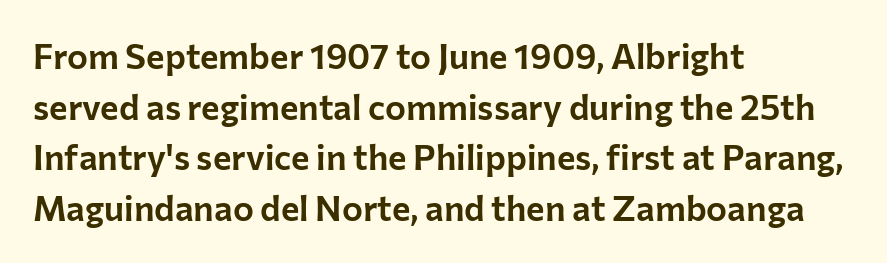
Q: Is the text italic (slanted)? A: No, it is upright.
Q: Is the typeface a serif or a sans-serif typeface? A: Sans-serif.
Q: Is the text underlined? A: No.
Q: How is the paragraph aligned? A: Left-aligned.
Q: Is the spacing between letters normal or unusually wide? A: Normal.
Q: Is the spacing between lines tight, normal or loose? A: Normal.
Q: Width (condensed, normal, or wide)? A: Normal.
Q: Stroke contrast? A: Low.
Q: x-height? A: Medium.
Q: Monospaced? A: No.
